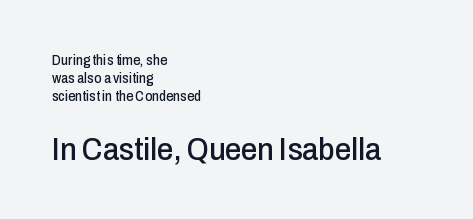
The rendering anchors every line to the left-hand side. Serifs: no, the terminals of the letterforms are clean. The lower block of text is set noticeably larger than the block above it. The letters advance in unequal steps, a hallmark of proportional type.
